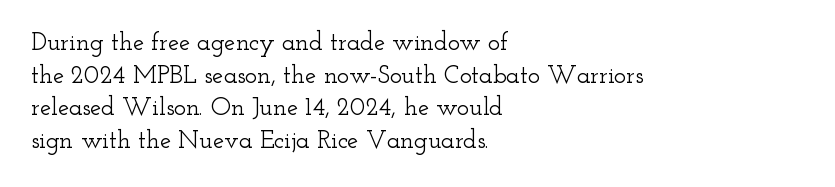
The image shows 25 px text type, upright; set left-aligned, normal line spacing (1.31x), normal letter spacing, not underlined.
